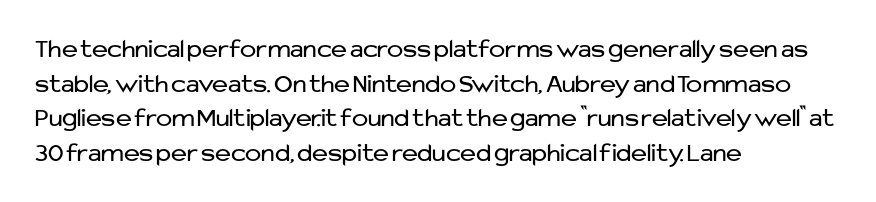
Q: Is the text bold? A: No.
Q: Is the text italic (slanted)? A: No, it is upright.
Q: Is the text underlined? A: No.
Q: How is the paragraph aligned? A: Left-aligned.
Q: Is the spacing between letters normal or unusually wide? A: Normal.
Q: Is the spacing between lines tight, normal or loose? A: Normal.
